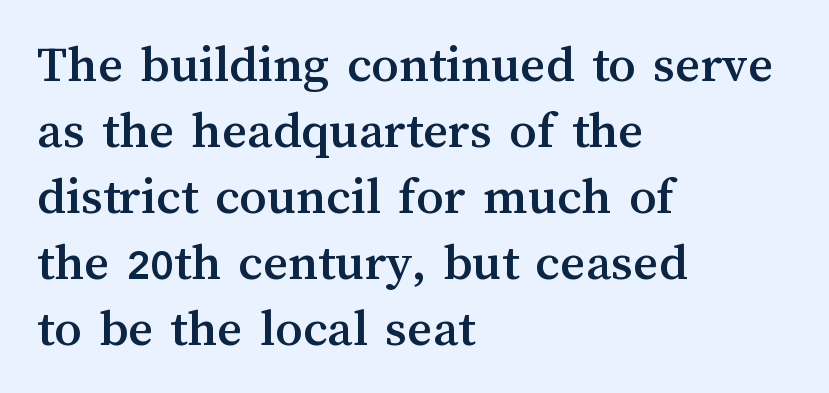
Q: Is the text italic (slanted)? A: No, it is upright.
Q: Is the text underlined? A: No.
Q: How is the paragraph aligned? A: Left-aligned.
Q: Is the spacing between letters normal or unusually wide? A: Normal.
Q: Width (condensed, normal, or wide)? A: Normal.
Q: Stroke contrast? A: Medium.
Q: x-height? A: Medium.
Q: Monospaced? A: No.
